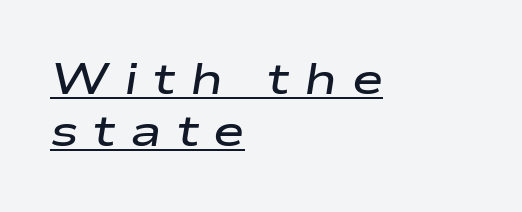
The image shows 43 px semibold, wide type, italic (leaning right); set left-aligned, line spacing 1.2x, unusually wide letter spacing (+0.34 em), underlined; low stroke contrast and a medium x-height.
